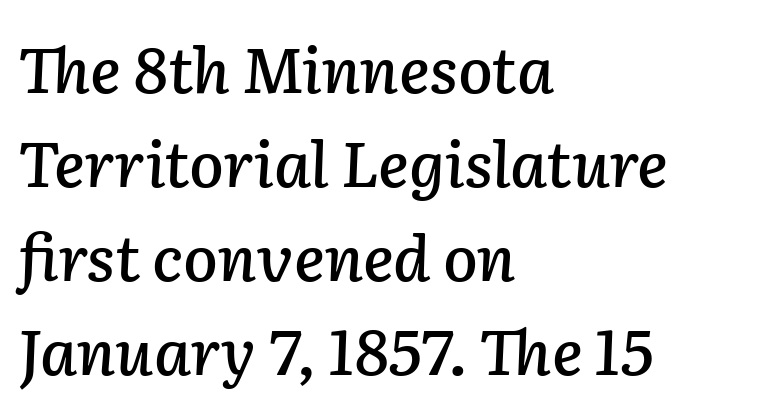
The image shows 63 px text type, italic (leaning right); set left-aligned, normal line spacing (1.49x), normal letter spacing, not underlined; low stroke contrast and a medium x-height.
